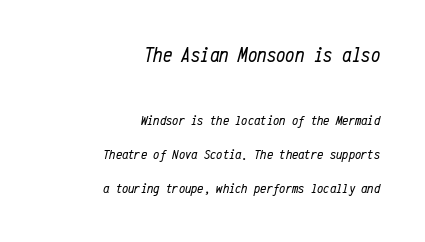
Letter spacing: default. Words float on clear page, feet unadorned. Quick note: interline space is abundant. No chunkiness to these letters — they're not bold. Caption: multi-line text, flush right, ragged left.
